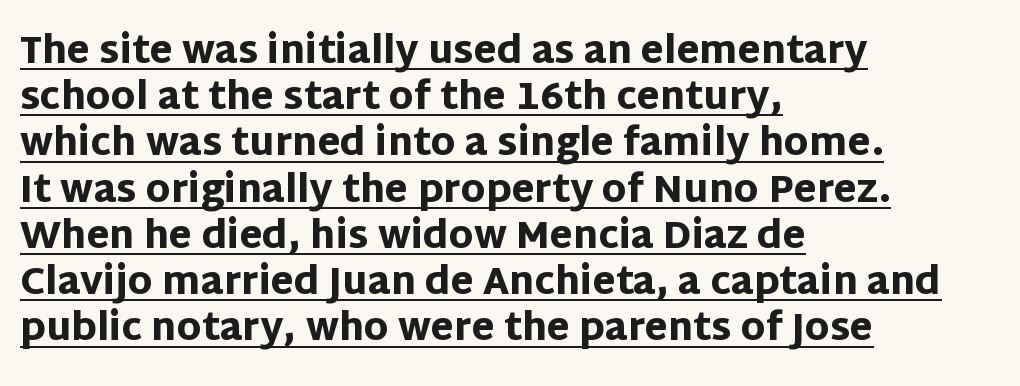
Q: Is the text bold? A: Yes.
Q: Is the text italic (slanted)? A: No, it is upright.
Q: Is the typeface a serif or a sans-serif typeface? A: Sans-serif.
Q: Is the text underlined? A: Yes.
Q: How is the paragraph aligned? A: Left-aligned.
Q: Is the spacing between letters normal or unusually wide? A: Normal.
Q: Is the spacing between lines tight, normal or loose? A: Normal.
Q: Width (condensed, normal, or wide)? A: Normal.
Q: Stroke contrast? A: Low.
Q: x-height? A: Large.
Q: Monospaced? A: No.
